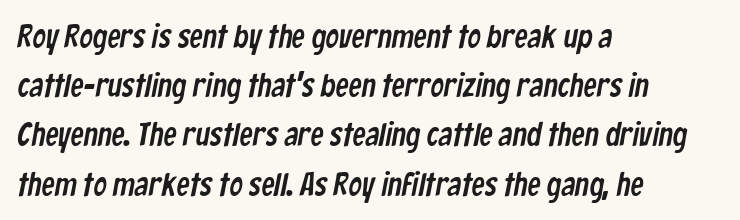
The image shows 33 px condensed sans-serif type; set left-aligned, normal line spacing (1.49x), normal letter spacing, not underlined; low stroke contrast and a medium x-height.
